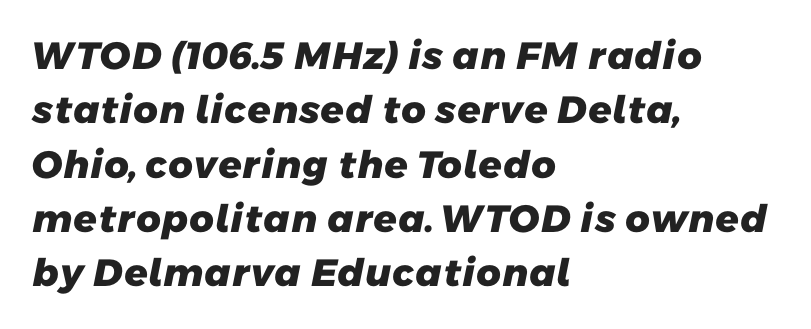
The image shows 38 px heavy sans-serif type; set left-aligned, normal line spacing (1.43x), normal letter spacing, not underlined; low stroke contrast and a medium x-height.
